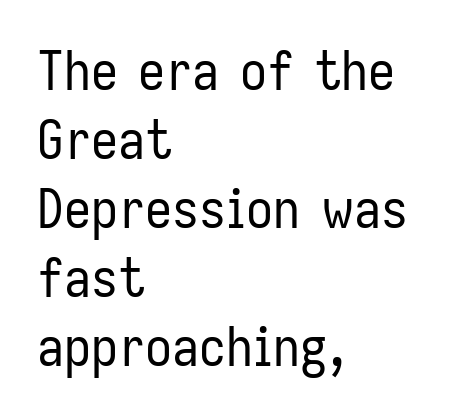
Each stroke keeps to a modest, everyday thickness or less. You could not count columns in this text — the font is proportionally spaced. This sample uses a sans-serif face. Reading down the block, your eye returns to a fixed left position each line. The string is rendered with underlining switched off.
